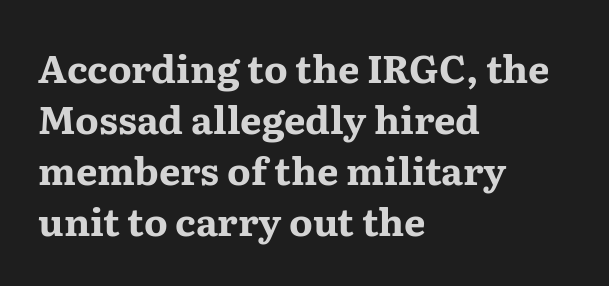
The image shows 38 px bold, wide serif type, upright; set left-aligned, normal line spacing (1.34x), normal letter spacing, not underlined; medium stroke contrast and a medium x-height.
